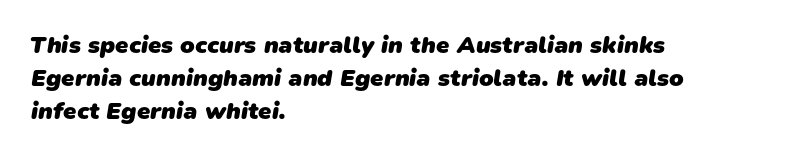
Q: Is the text bold? A: Yes.
Q: Is the text underlined? A: No.
Q: How is the paragraph aligned? A: Left-aligned.
Q: Is the spacing between letters normal or unusually wide? A: Normal.
Q: Is the spacing between lines tight, normal or loose? A: Normal.
